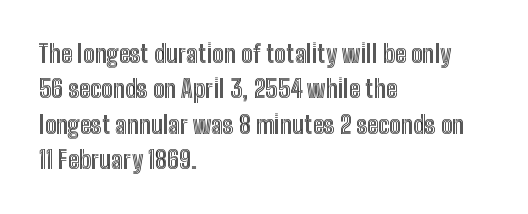
{"italic": "no", "underline": "no", "align": "left", "line_spacing": "normal", "line_spacing_ratio": 1.47, "letter_spacing": "normal", "letter_spacing_em": 0.0, "glyph_px": 24}
